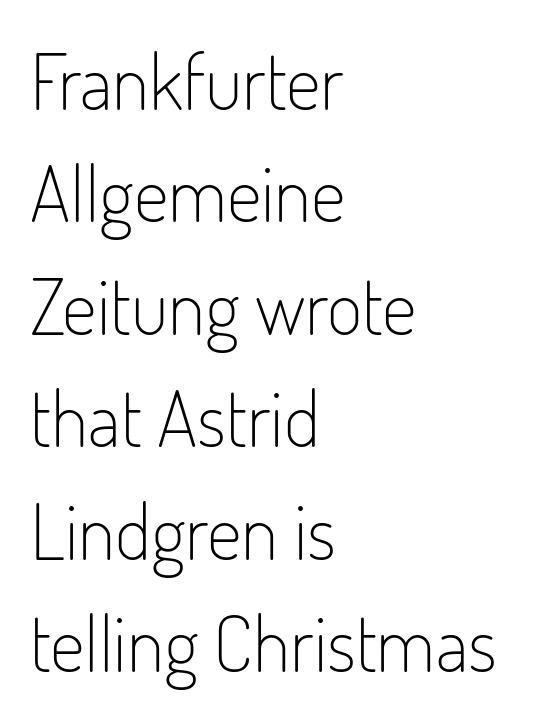
The strip under each line holds only bare page. Does the lettering tilt? It doesn't — this is upright. Font category for this specimen: sans-serif. The cut favours lightness, reaching ordinary text weight at its darkest. Visually the block forms a straight wall on the left and a jagged coastline on the right.
